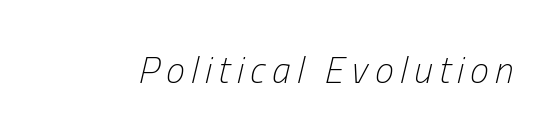
A light-to-regular cut is what we see here. Compared with ordinary roman type, these characters are visibly tilted. The zone under the glyphs is completely vacant. Spacing verdict: proportional, widths tailored to each character.
